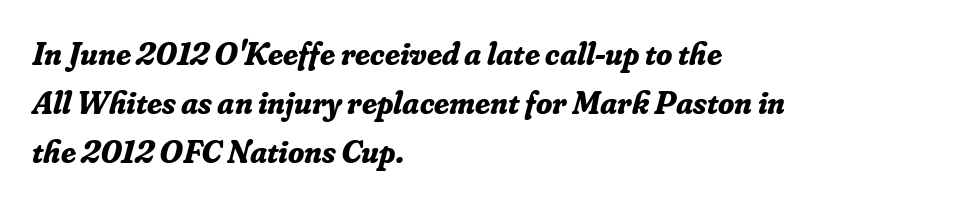
{"serif": "yes", "italic": "yes", "lean": "right", "slant_degrees": 16, "bold": "yes", "weight": "bold", "width": "normal", "stroke_contrast": "low", "x_height": "small", "monospaced": "no", "underline": "no", "align": "left", "line_spacing": "normal", "line_spacing_ratio": 1.49, "letter_spacing": "normal", "letter_spacing_em": 0.0, "glyph_px": 33}
